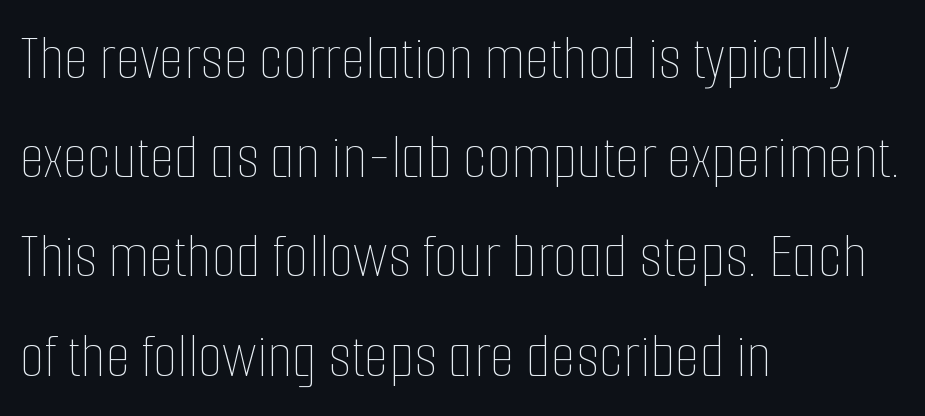
Do the characters align in a grid? No, the font is proportional. Rows of type keep a routine distance in the vertical direction. Rendered with straight, roman letterforms. The string is rendered with underlining switched off.
